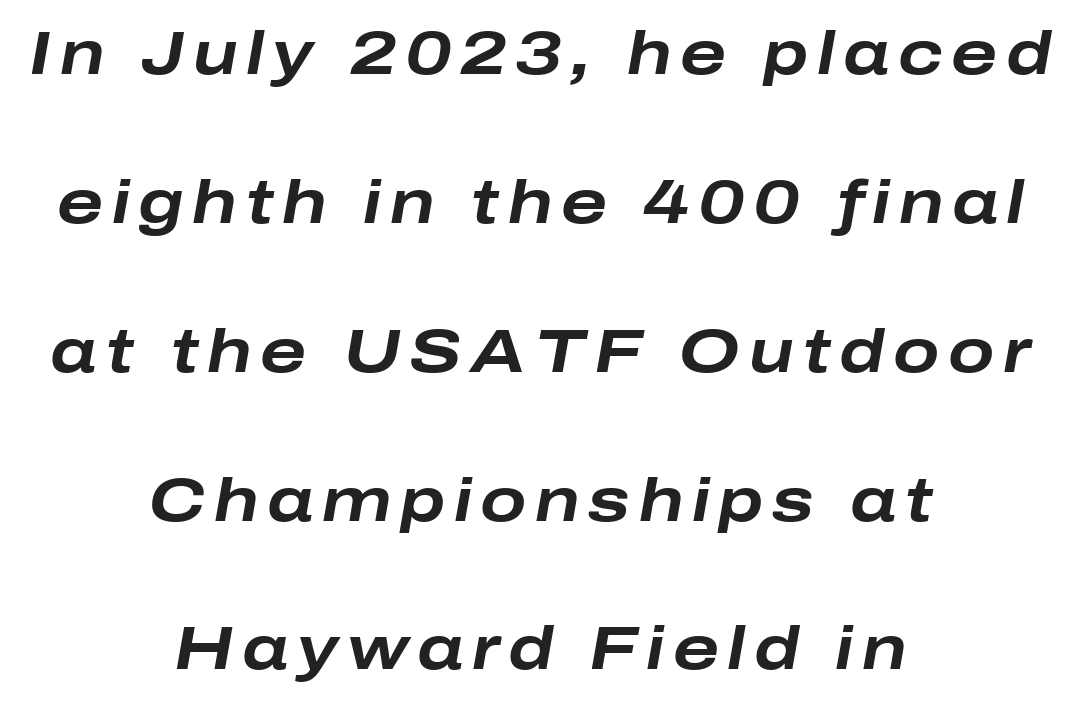
Q: Is the text bold? A: Yes.
Q: Is the text italic (slanted)? A: Yes, it leans right by about 10 degrees.
Q: Is the text underlined? A: No.
Q: How is the paragraph aligned? A: Centered.
Q: Is the spacing between lines tight, normal or loose? A: Loose.
Q: Width (condensed, normal, or wide)? A: Wide.
Q: Stroke contrast? A: Low.
Q: x-height? A: Medium.
Q: Monospaced? A: No.
